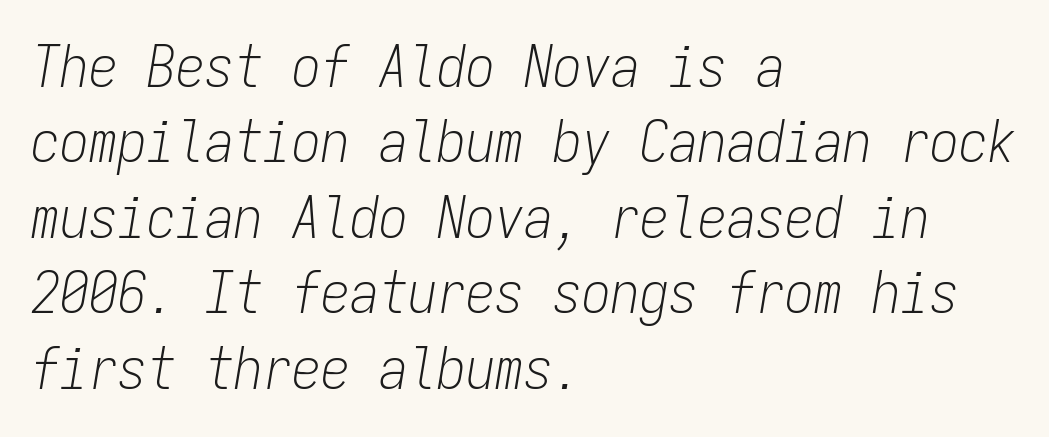
Which margin do the lines hug? The left one — the right edge is uneven. The strip under each line holds only bare page. In terms of letterspacing, this is plain default setting. Is this a fixed-width face? Yes — each glyph sits in an identical cell. These glyphs show unthickened strokes, regular width or finer.
